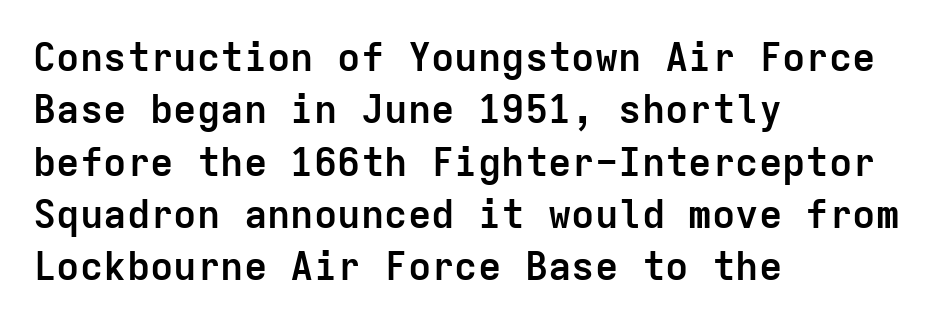
Glyph-to-glyph distance matches everyday printed text. The passage shown is typed in a monospace face where columns stay perfectly aligned. Quick note: not italic, upright. Bold? Absolutely — the strokes are thick and heavy.
